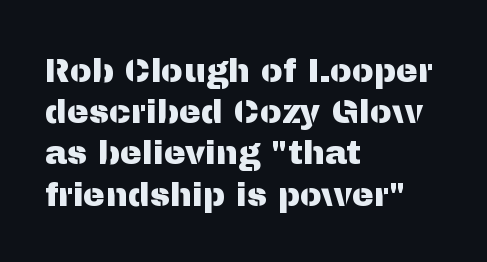
The image shows 33 px sans-serif type, upright; set left-aligned, normal line spacing (1.25x), normal letter spacing, not underlined; medium stroke contrast and a medium x-height.
